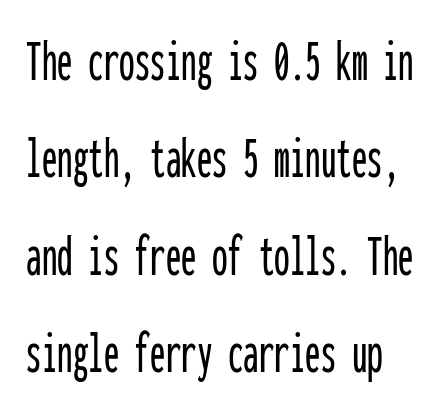
{"serif": "no", "italic": "no", "width": "condensed", "stroke_contrast": "low", "x_height": "medium", "monospaced": "yes", "underline": "no", "line_spacing": "normal", "line_spacing_ratio": 1.57, "letter_spacing": "normal", "letter_spacing_em": 0.0, "glyph_px": 62}
